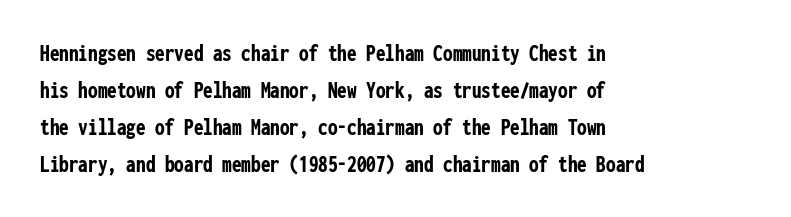
{"italic": "no", "bold": "yes", "underline": "no", "align": "left", "line_spacing": "normal", "line_spacing_ratio": 1.54, "letter_spacing": "normal", "letter_spacing_em": 0.0, "glyph_px": 24}
